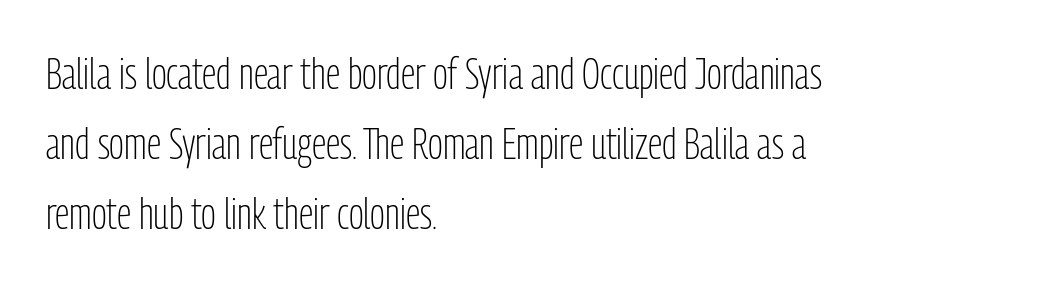
Q: Is the text bold? A: No.
Q: Is the text italic (slanted)? A: No, it is upright.
Q: Is the typeface a serif or a sans-serif typeface? A: Sans-serif.
Q: Is the text underlined? A: No.
Q: How is the paragraph aligned? A: Left-aligned.
Q: Is the spacing between letters normal or unusually wide? A: Normal.
Q: Is the spacing between lines tight, normal or loose? A: Normal.
Q: Width (condensed, normal, or wide)? A: Condensed.
Q: Stroke contrast? A: Low.
Q: x-height? A: Medium.
Q: Monospaced? A: No.
